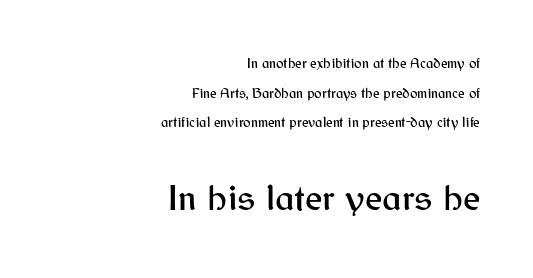
The baseline area is clear. These lines were composed using upright roman letters. Compare the two chunks: the lower has the greater cap height. Stroke terminals: plain, sans-serif. You could not count columns in this text — the font is proportionally spaced.
